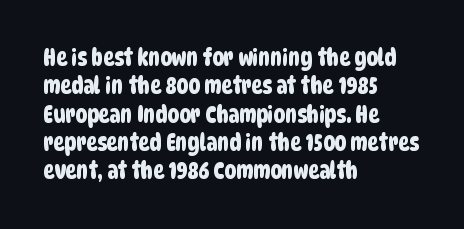
The image shows 23 px text type; set left-aligned, line spacing 1.23x, normal letter spacing, not underlined.
